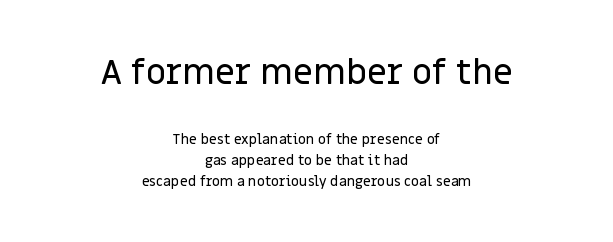
Letters rest on an invisible, unmarked baseline. The face used here appears at its bigger size in the upper chunk. The designer left line spacing at the default. The letters carry no serifs — their stems end cleanly without finishing strokes. Designer's note — italics off, roman on. Horizontally, the lines are justified to the midpoint only.
